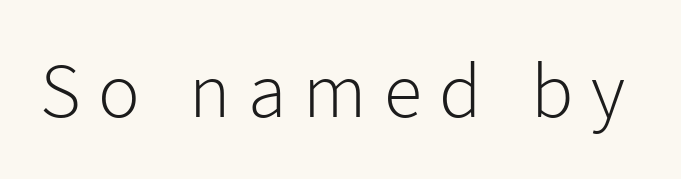
Is this a sans? Yes — the strokes have no serifs. The passage shown has open, widely tracked lettering throughout. Each row of text sits above clean, open space. Spacing verdict: proportional, widths tailored to each character.
